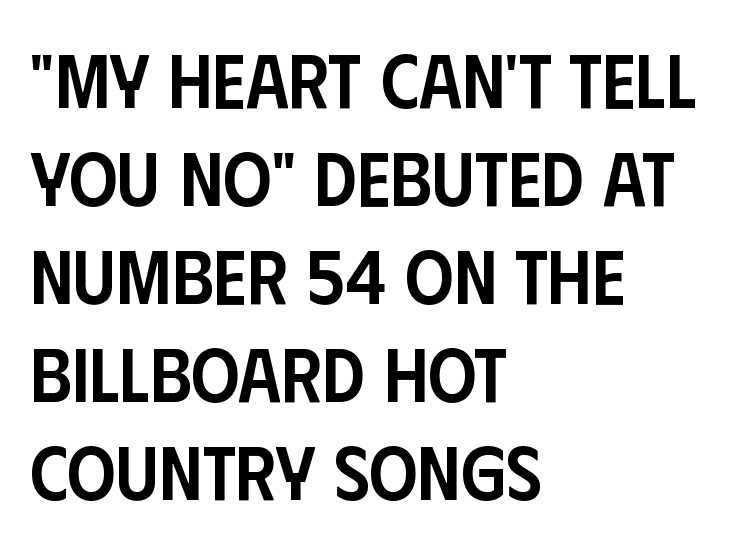
Posture: straight, roman, zero tilt. Serif or sans? Sans — the stroke terminals are bare. The typesetter chose a ragged-right arrangement here. Each row of text sits above clean, open space. Do the characters align in a grid? No, the font is proportional. The line texture is even and compact thanks to regular tracking.
